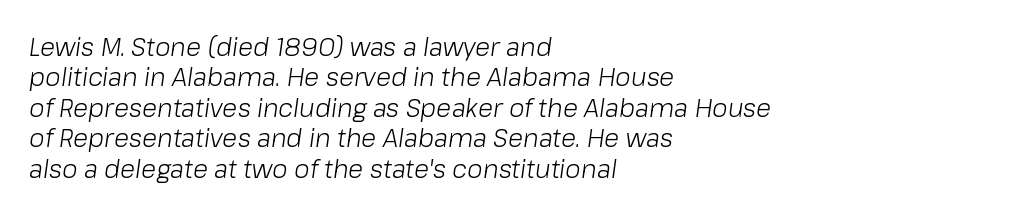
The image shows 25 px text type, italic (leaning right); set left-aligned, line spacing 1.22x, normal letter spacing, not underlined.
